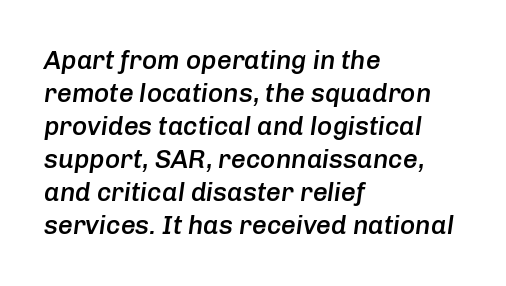
Vertical spacing — default. Alignment: flush left. The font's italic variant was chosen for this text. The letters are semibold — heavier than regular but short of a full bold. Nobody touched the tracking dial on this one.
